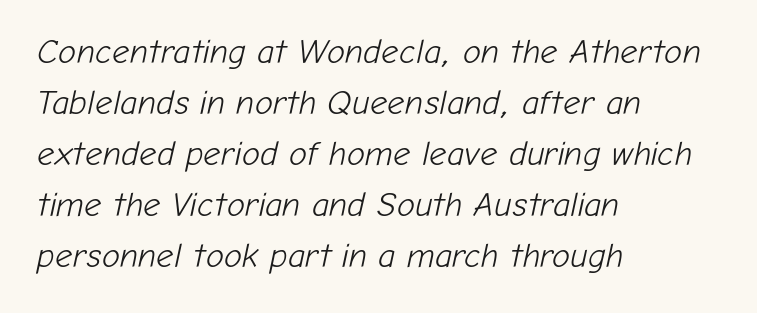
Q: Is the text bold? A: No.
Q: Is the text italic (slanted)? A: Yes, it leans right by about 12 degrees.
Q: Is the text underlined? A: No.
Q: How is the paragraph aligned? A: Left-aligned.
Q: Is the spacing between letters normal or unusually wide? A: Normal.
Q: Is the spacing between lines tight, normal or loose? A: Normal.
Q: Width (condensed, normal, or wide)? A: Normal.
Q: Stroke contrast? A: Low.
Q: x-height? A: Medium.
Q: Monospaced? A: No.
